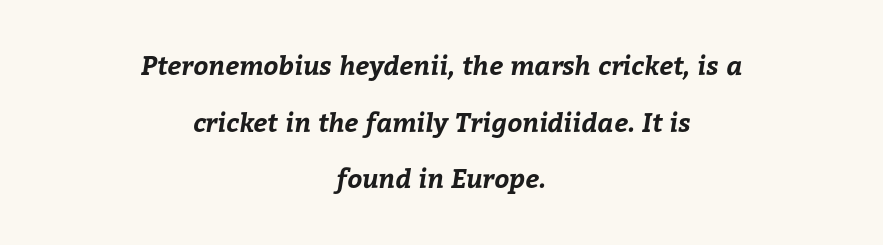
{"bold": "yes", "underline": "no", "align": "center", "line_spacing": "loose", "line_spacing_ratio": 2.18, "letter_spacing": "normal", "letter_spacing_em": 0.0, "glyph_px": 26}
